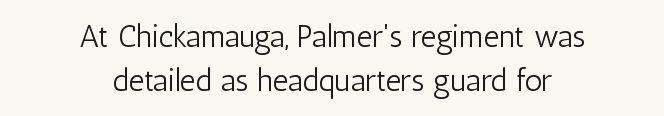
The image shows 31 px light, condensed sans-serif type, upright; set centered, normal line spacing (1.41x), normal letter spacing, not underlined; low stroke contrast and a medium x-height.
